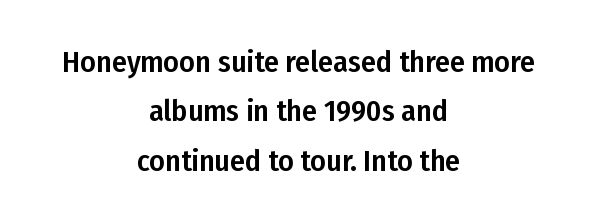
Here the glyphs are tracked normally, forming tight word shapes. The letters stand straight up with perfectly vertical stems. Varying glyph widths throughout — classic text-font behaviour. The rendering shows plain stroke endings on the letterforms — a sans-serif design. Check the space under the baseline: it is left empty. The rendering positions every line midway between the sides.
